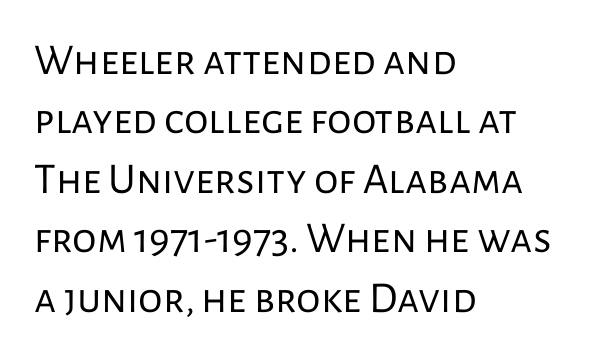
The specimen omits any rule beneath the text block's lines. You can tell it's not italic because the verticals are truly vertical. Spacing verdict: proportional, widths tailored to each character. A light-to-regular cut is what we see here. The tracking reads as untouched default to a designer's eye. This rendering uses left alignment, leaving the right contour irregular.
